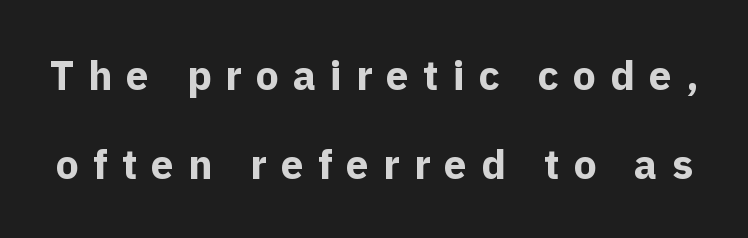
Q: Is the text bold? A: Yes.
Q: Is the text italic (slanted)? A: No, it is upright.
Q: Is the typeface a serif or a sans-serif typeface? A: Sans-serif.
Q: Is the text underlined? A: No.
Q: Is the spacing between letters normal or unusually wide? A: Unusually wide.
Q: Is the spacing between lines tight, normal or loose? A: Loose.
Q: Width (condensed, normal, or wide)? A: Normal.
Q: x-height? A: Medium.
Q: Monospaced? A: No.
